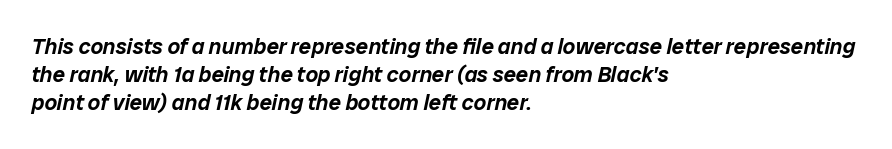
The image shows 22 px text type, italic (leaning right); set left-aligned, normal line spacing (1.27x), normal letter spacing, not underlined.
